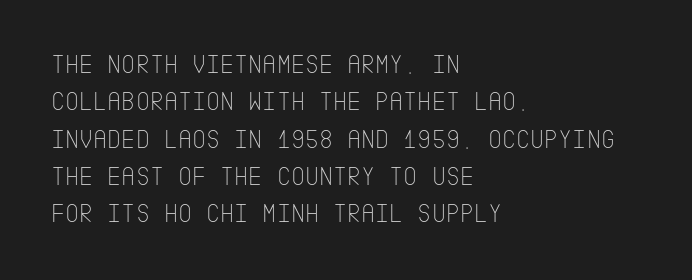
{"italic": "no", "bold": "no", "underline": "no", "align": "left", "line_spacing": "normal", "line_spacing_ratio": 1.38, "letter_spacing": "normal", "letter_spacing_em": 0.0, "glyph_px": 27}
